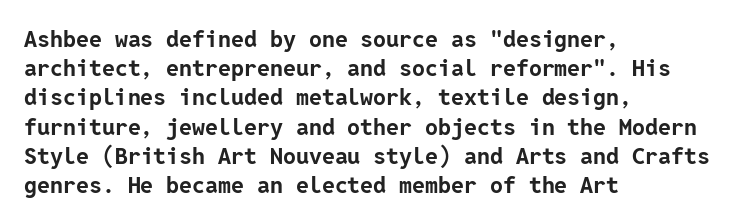
{"italic": "no", "bold": "yes", "underline": "no", "align": "left", "line_spacing": "normal", "line_spacing_ratio": 1.27, "letter_spacing": "normal", "letter_spacing_em": 0.0, "glyph_px": 23}
